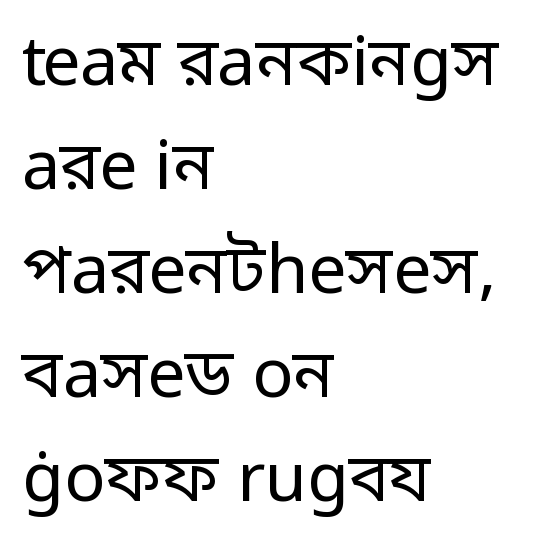
The image shows 68 px regular-weight sans-serif type, upright; set left-aligned, normal line spacing (1.53x), normal letter spacing, not underlined; low stroke contrast and a medium x-height.
